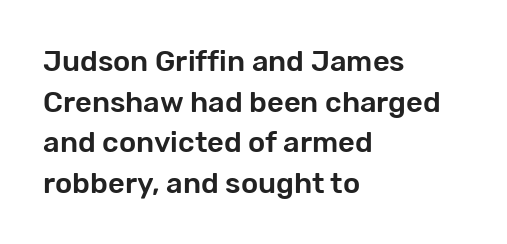
{"serif": "no", "italic": "no", "width": "normal", "stroke_contrast": "low", "x_height": "medium", "monospaced": "no", "underline": "no", "align": "left", "line_spacing": "normal", "line_spacing_ratio": 1.4, "letter_spacing": "normal", "letter_spacing_em": 0.0, "glyph_px": 29}
